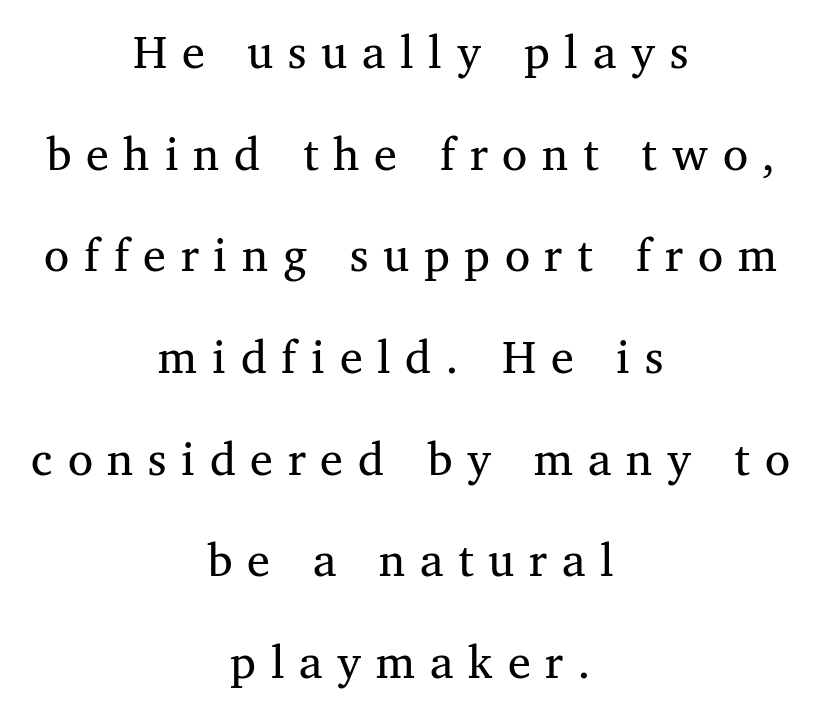
The image shows 46 px regular-weight serif type, upright; set centered, loose line spacing (2.21x), unusually wide letter spacing (+0.32 em), not underlined; medium stroke contrast and a medium x-height.
